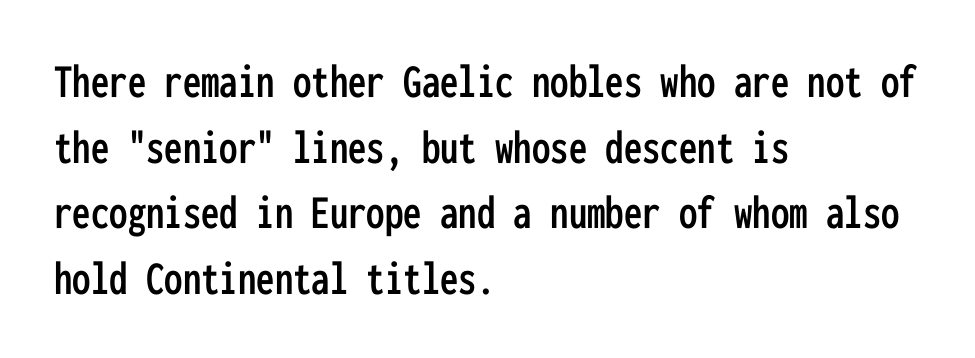
{"serif": "no", "italic": "no", "width": "condensed", "stroke_contrast": "low", "x_height": "medium", "monospaced": "yes", "underline": "no", "align": "left", "line_spacing": "normal", "line_spacing_ratio": 1.34, "letter_spacing": "normal", "letter_spacing_em": 0.0, "glyph_px": 49}
